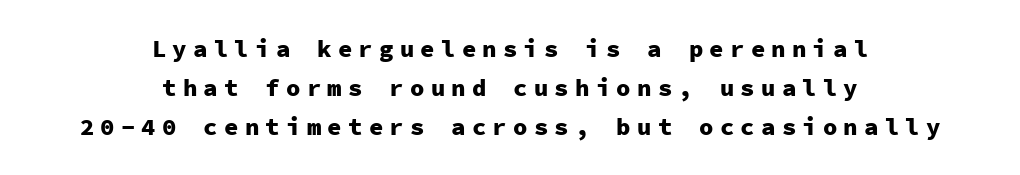
The image shows 24 px bold type, upright; set centered, normal line spacing (1.62x), unusually wide letter spacing (+0.26 em), not underlined.
